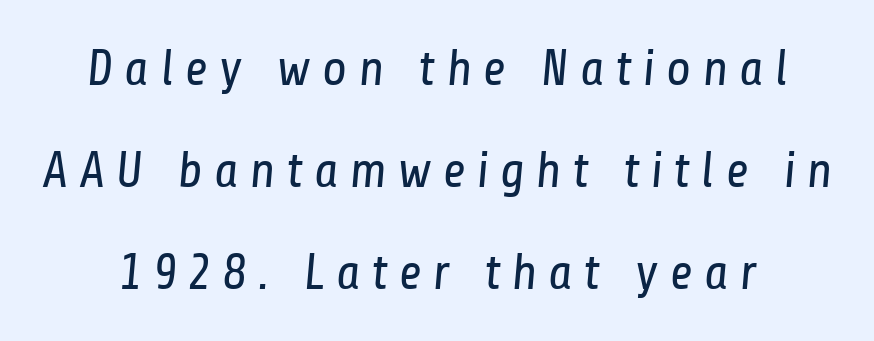
Q: Is the text bold? A: No.
Q: Is the typeface a serif or a sans-serif typeface? A: Sans-serif.
Q: Is the text underlined? A: No.
Q: Is the spacing between letters normal or unusually wide? A: Unusually wide.
Q: Is the spacing between lines tight, normal or loose? A: Loose.
Q: Width (condensed, normal, or wide)? A: Condensed.
Q: Stroke contrast? A: Low.
Q: x-height? A: Medium.
Q: Monospaced? A: No.
